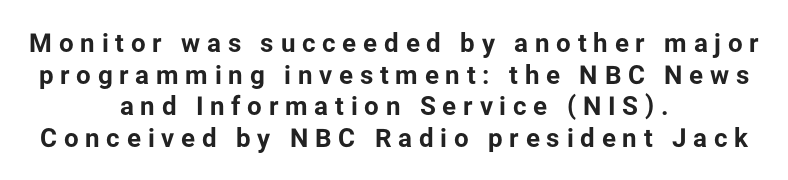
The axis of the letterforms is exactly vertical. Display-style spreading of the glyphs; the letterfit is very open. Has an underline been added? It has not. The font is running at its bold setting. The passage is arranged like a title page — every line centered.
